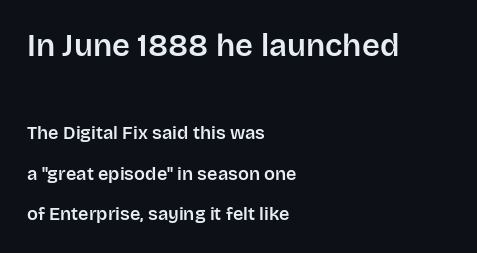
The image shows 31 px sans-serif type, upright; set left-aligned, loose line spacing (2.26x), normal letter spacing, not underlined; the first (top) block is 1.72x larger; low stroke contrast and a large x-height.
